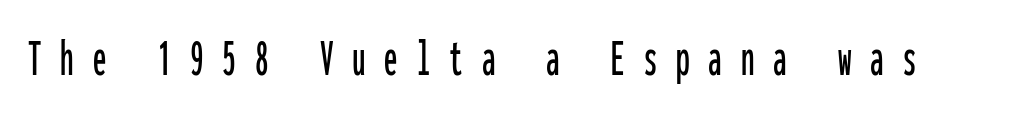
Q: Is the text italic (slanted)? A: No, it is upright.
Q: Is the typeface a serif or a sans-serif typeface? A: Sans-serif.
Q: Is the text underlined? A: No.
Q: Is the spacing between letters normal or unusually wide? A: Unusually wide.
Q: Width (condensed, normal, or wide)? A: Condensed.
Q: Stroke contrast? A: Low.
Q: x-height? A: Medium.
Q: Monospaced? A: Yes.
